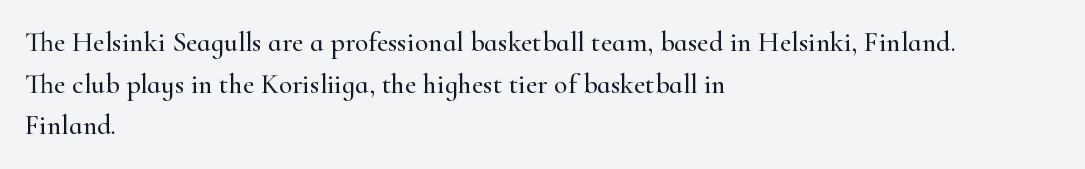
Q: Is the text italic (slanted)? A: No, it is upright.
Q: Is the typeface a serif or a sans-serif typeface? A: Serif.
Q: Is the text underlined? A: No.
Q: How is the paragraph aligned? A: Left-aligned.
Q: Is the spacing between letters normal or unusually wide? A: Normal.
Q: Is the spacing between lines tight, normal or loose? A: Normal.
Q: Width (condensed, normal, or wide)? A: Normal.
Q: Stroke contrast? A: High.
Q: x-height? A: Small.
Q: Monospaced? A: No.
